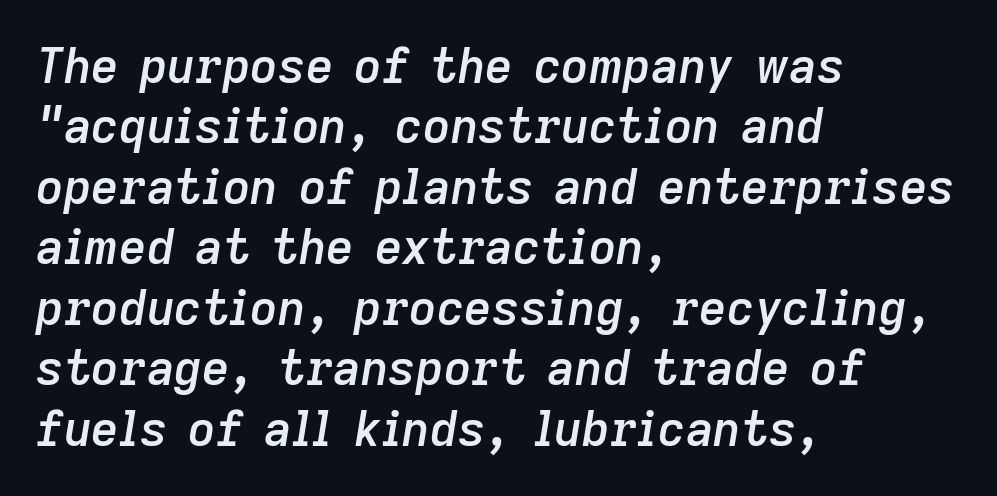
Q: Is the text bold? A: Semi-bold.
Q: Is the text italic (slanted)? A: Yes, it leans right by about 9 degrees.
Q: Is the text underlined? A: No.
Q: How is the paragraph aligned? A: Left-aligned.
Q: Is the spacing between letters normal or unusually wide? A: Normal.
Q: Is the spacing between lines tight, normal or loose? A: Normal.
Q: Width (condensed, normal, or wide)? A: Normal.
Q: Stroke contrast? A: Low.
Q: x-height? A: Medium.
Q: Monospaced? A: No.
